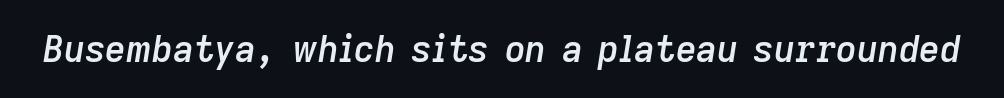
Q: Is the text bold? A: Semi-bold.
Q: Is the text italic (slanted)? A: Yes, it leans right by about 9 degrees.
Q: Is the text underlined? A: No.
Q: Is the spacing between letters normal or unusually wide? A: Normal.
Q: Width (condensed, normal, or wide)? A: Normal.
Q: Stroke contrast? A: Low.
Q: x-height? A: Medium.
Q: Monospaced? A: No.
